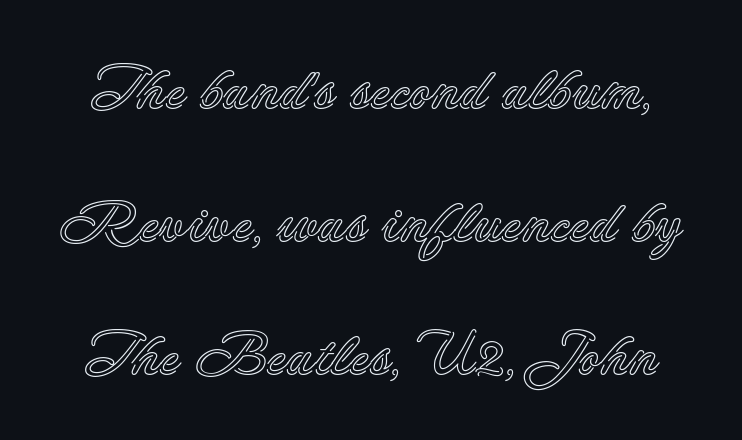
The image shows 60 px text type; set loose line spacing (2.22x), normal letter spacing, not underlined; a small x-height.
